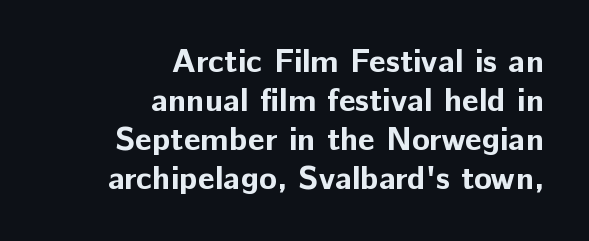
{"serif": "no", "italic": "no", "bold": "yes", "weight": "bold", "width": "normal", "stroke_contrast": "low", "x_height": "medium", "monospaced": "no", "underline": "no", "align": "right", "line_spacing_ratio": 1.18, "letter_spacing": "normal", "letter_spacing_em": 0.0, "glyph_px": 33}
